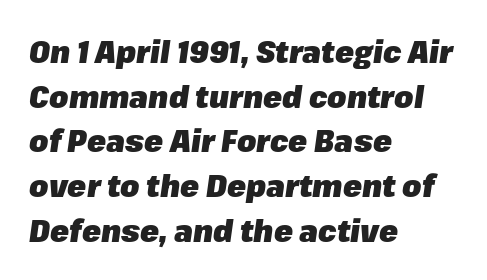
Q: Is the text bold? A: Yes.
Q: Is the text italic (slanted)? A: Yes, it leans right by about 8 degrees.
Q: Is the text underlined? A: No.
Q: How is the paragraph aligned? A: Left-aligned.
Q: Is the spacing between letters normal or unusually wide? A: Normal.
Q: Is the spacing between lines tight, normal or loose? A: Normal.
Q: Width (condensed, normal, or wide)? A: Normal.
Q: Stroke contrast? A: Low.
Q: x-height? A: Medium.
Q: Monospaced? A: No.
